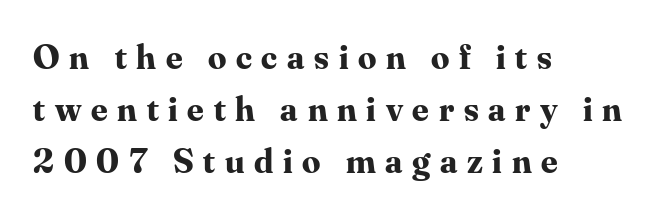
The image shows 36 px bold serif type, upright; set left-aligned, normal line spacing (1.45x), unusually wide letter spacing (+0.27 em), not underlined; medium stroke contrast and a small x-height.
